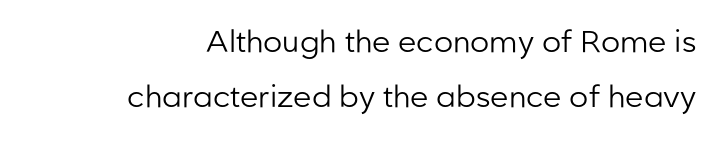
{"serif": "no", "italic": "no", "bold": "no", "weight": "regular", "width": "normal", "stroke_contrast": "low", "x_height": "medium", "monospaced": "no", "underline": "no", "line_spacing_ratio": 1.85, "letter_spacing": "normal", "letter_spacing_em": 0.0, "glyph_px": 30}
